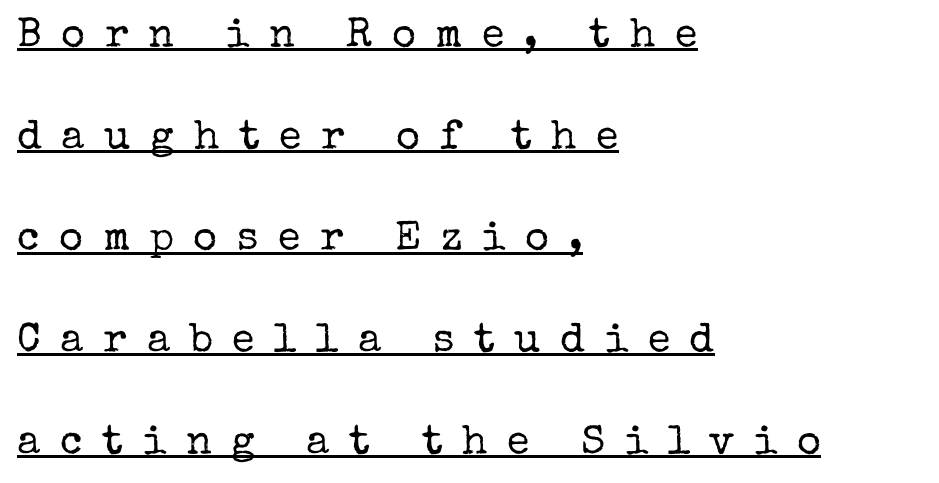
These lines were composed using upright roman letters. This sample has the flowing, uneven cadence of proportional lettering. The text was rendered using a seriffed face with decorative stroke endings. Horizontally, the lines are justified to the leading edge only. Bold? No — there's no thickening of the strokes. Regarding leading, the lines here are spaced well apart.
